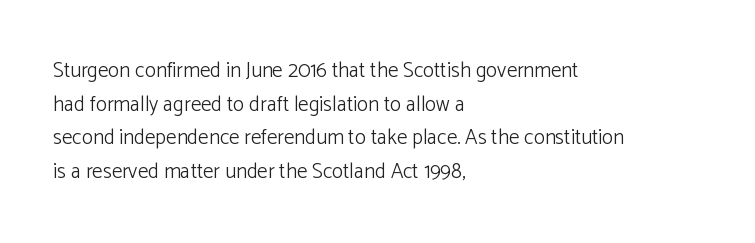
Q: Is the text bold? A: No.
Q: Is the text italic (slanted)? A: No, it is upright.
Q: Is the text underlined? A: No.
Q: How is the paragraph aligned? A: Left-aligned.
Q: Is the spacing between letters normal or unusually wide? A: Normal.
Q: Is the spacing between lines tight, normal or loose? A: Normal.
